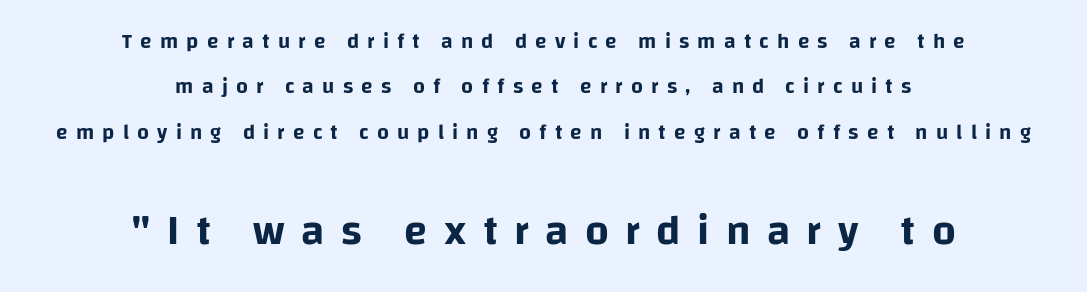
The glyphs in this specimen are sans serif. A typesetter would call this leading open, well beyond the default. Which margin do the lines hug? Neither — every line sits in the middle. Whoever set this made the second block the dominant, larger element. The passage shown is typed in a proportional face where columns would drift. The tracking jumps out immediately: characters are airy and widely separated.
